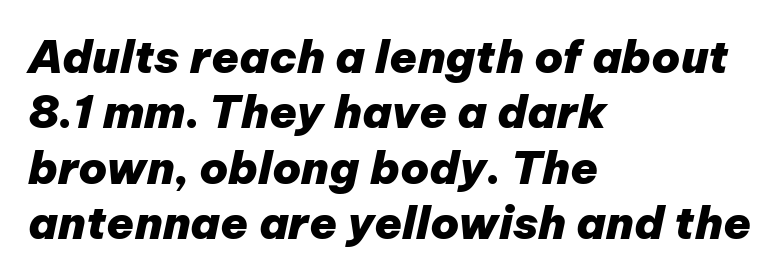
The image shows 45 px heavy type, italic (leaning right); set left-aligned, line spacing 1.23x, normal letter spacing, not underlined; low stroke contrast and a medium x-height.
